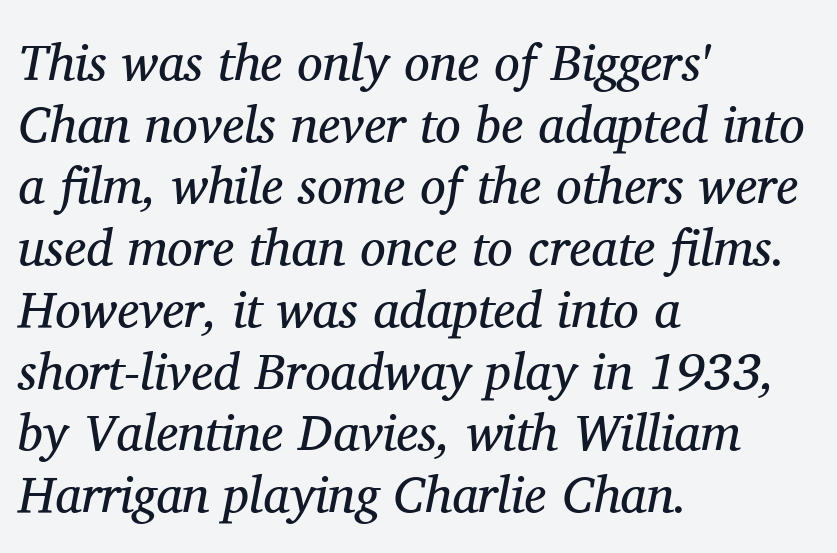
{"serif": "yes", "italic": "yes", "lean": "right", "slant_degrees": 11, "bold": "no", "weight": "regular", "width": "normal", "stroke_contrast": "medium", "x_height": "medium", "monospaced": "no", "underline": "no", "align": "left", "line_spacing_ratio": 1.21, "letter_spacing": "normal", "letter_spacing_em": 0.0, "glyph_px": 51}
